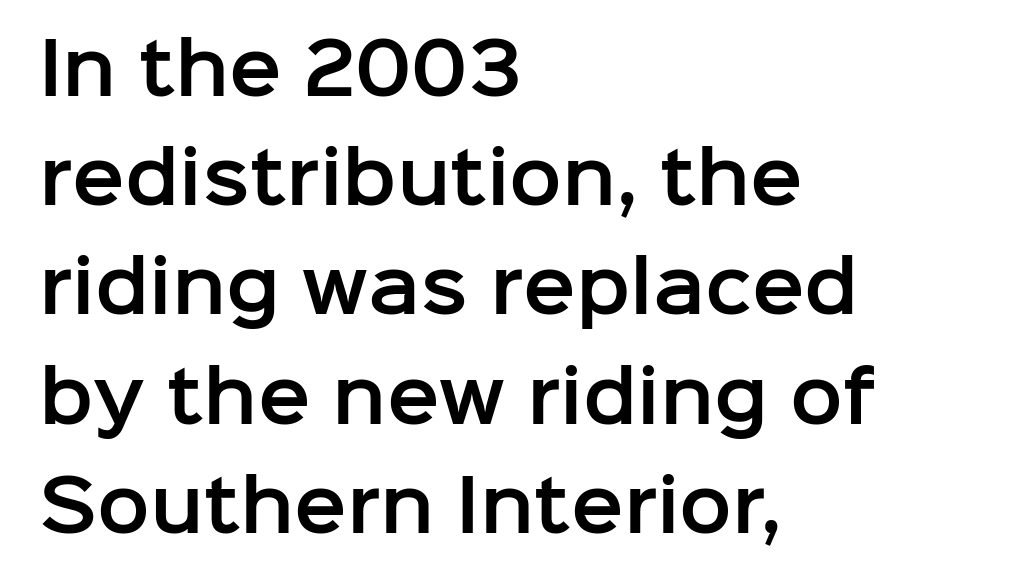
Q: Is the text italic (slanted)? A: No, it is upright.
Q: Is the typeface a serif or a sans-serif typeface? A: Sans-serif.
Q: Is the text underlined? A: No.
Q: How is the paragraph aligned? A: Left-aligned.
Q: Is the spacing between letters normal or unusually wide? A: Normal.
Q: Is the spacing between lines tight, normal or loose? A: Normal.
Q: Width (condensed, normal, or wide)? A: Normal.
Q: Stroke contrast? A: Low.
Q: x-height? A: Medium.
Q: Monospaced? A: No.
